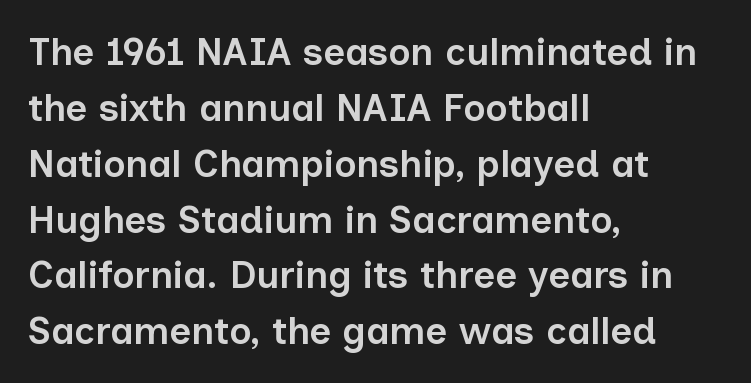
If you measured baseline to baseline, you'd find a middling distance. Type without underlining. Nobody touched the tracking dial on this one. The compositor pushed each line to the left boundary. This rendering employs a face without finishing strokes, i.e., a sans-serif.
